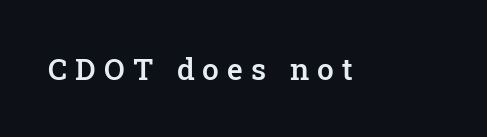
{"serif": "yes", "italic": "no", "bold": "semi", "weight": "semibold", "width": "normal", "stroke_contrast": "low", "x_height": "medium", "monospaced": "no", "underline": "no", "letter_spacing": "wide", "letter_spacing_em": 0.27, "glyph_px": 30}
